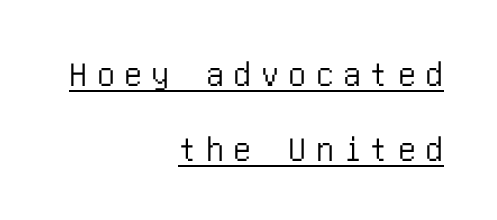
A continuous stroke trails under the words, as in a hyperlink. The line texture is sparse and dotted thanks to wide tracking. Unlike italic type, these characters show no tilt at all. You could fit nearly another row in the gap between these rows. These lines are set flush right with a ragged left edge.
